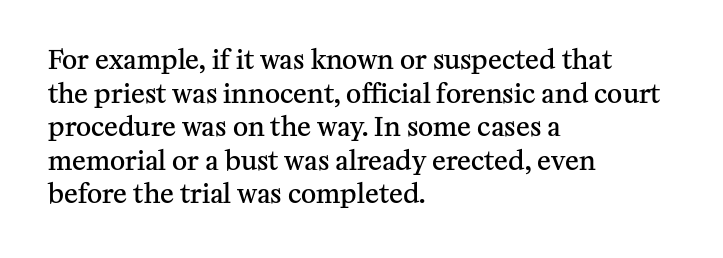
Q: Is the text bold? A: Semi-bold.
Q: Is the text italic (slanted)? A: No, it is upright.
Q: Is the text underlined? A: No.
Q: How is the paragraph aligned? A: Left-aligned.
Q: Is the spacing between letters normal or unusually wide? A: Normal.
Q: Is the spacing between lines tight, normal or loose? A: Normal.
